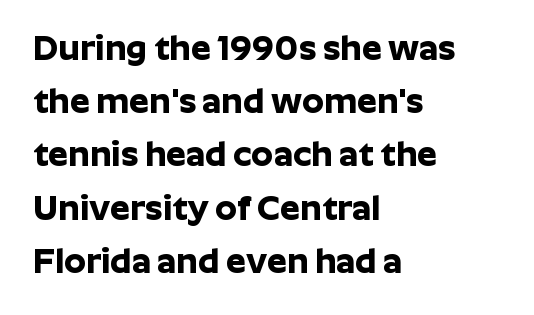
The image shows 35 px bold sans-serif type, upright; set left-aligned, normal line spacing (1.52x), normal letter spacing, not underlined; low stroke contrast and a medium x-height.
